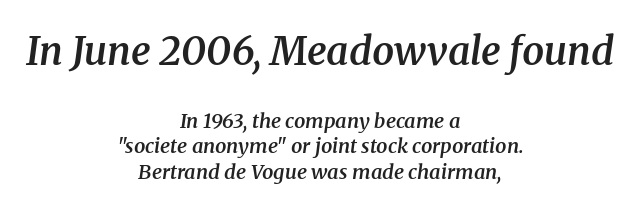
The image shows 39 px semibold serif type, italic (leaning right); set centered, normal line spacing (1.29x), normal letter spacing, not underlined; the first (top) block is 1.95x larger; medium stroke contrast and a medium x-height.
